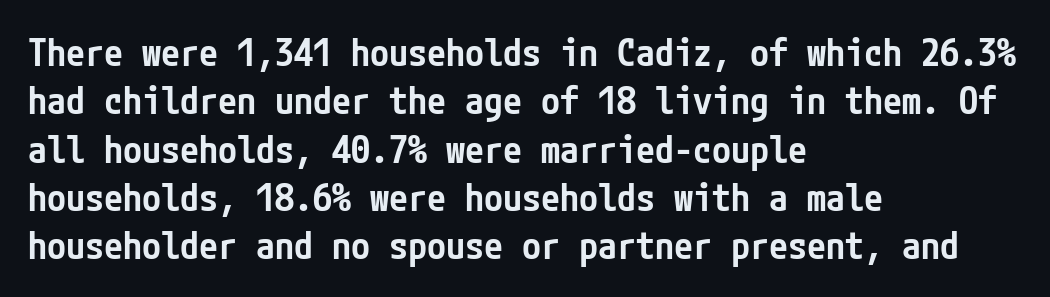
The image shows 38 px semibold, condensed sans-serif type, upright; set left-aligned, normal line spacing (1.27x), normal letter spacing, not underlined; low stroke contrast and a medium x-height.
